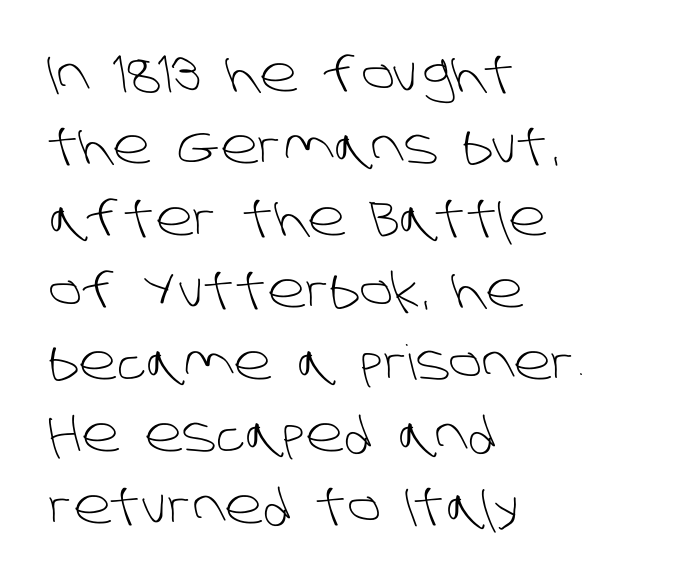
Q: Is the text bold? A: No.
Q: Is the typeface a serif or a sans-serif typeface? A: Sans-serif.
Q: Is the text underlined? A: No.
Q: How is the paragraph aligned? A: Left-aligned.
Q: Is the spacing between letters normal or unusually wide? A: Normal.
Q: Is the spacing between lines tight, normal or loose? A: Normal.
Q: Width (condensed, normal, or wide)? A: Normal.
Q: Stroke contrast? A: Low.
Q: x-height? A: Large.
Q: Monospaced? A: No.
